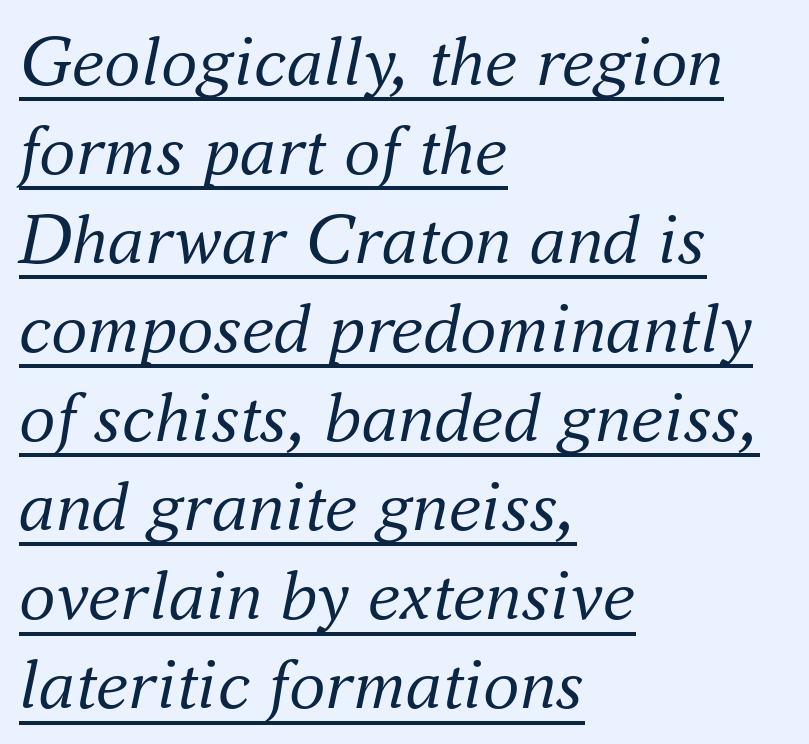
{"serif": "yes", "italic": "yes", "lean": "right", "slant_degrees": 16, "bold": "no", "weight": "regular", "width": "normal", "stroke_contrast": "medium", "x_height": "small", "monospaced": "no", "underline": "yes", "align": "left", "line_spacing_ratio": 1.22, "letter_spacing": "normal", "letter_spacing_em": 0.0, "glyph_px": 73}
